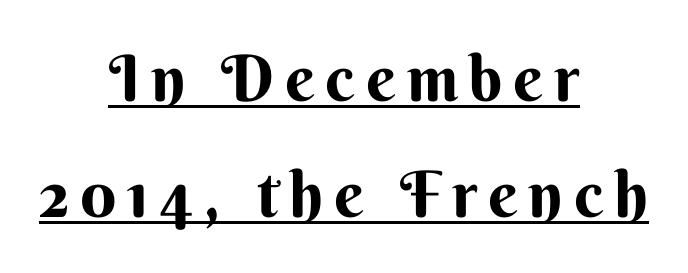
The image shows 64 px bold sans-serif type, upright; set centered, line spacing 1.82x, underlined; medium stroke contrast and a small x-height.
